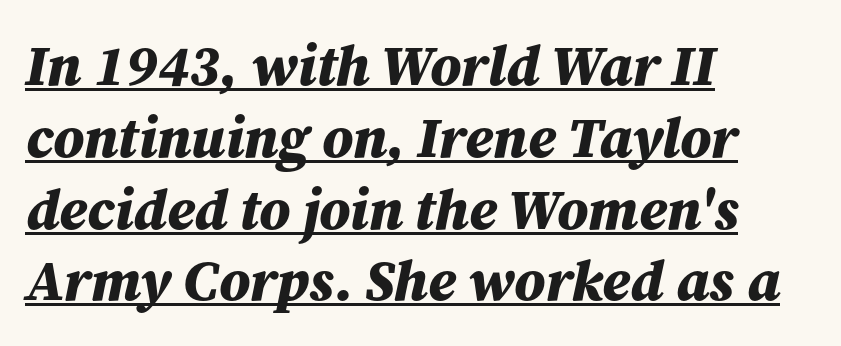
Do the characters align in a grid? No, the font is proportional. Compared with typical body copy, the letter spacing here is the same. One glance says typical: line gaps are just what's usual. The compositor pushed each line to the left boundary.
